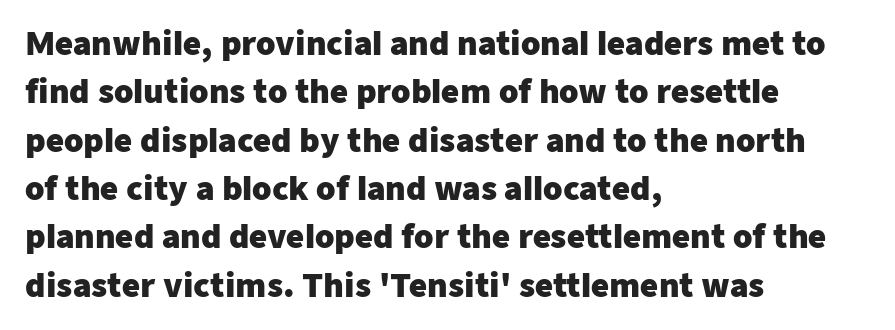
{"serif": "no", "italic": "no", "bold": "yes", "weight": "heavy", "width": "normal", "stroke_contrast": "low", "x_height": "medium", "monospaced": "no", "underline": "no", "align": "left", "line_spacing": "normal", "line_spacing_ratio": 1.56, "letter_spacing": "normal", "letter_spacing_em": 0.0, "glyph_px": 31}
